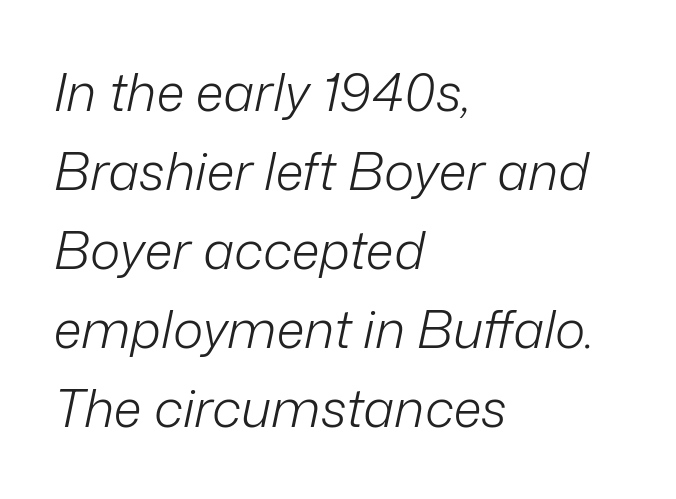
The text block is weighted toward the left margin, trailing off unevenly rightward. Nobody touched the tracking dial on this one. Decoration check: the copy has no underline. How would I describe the line gaps? Plain and ordinary. Yep, that's italic — everything's leaning.
